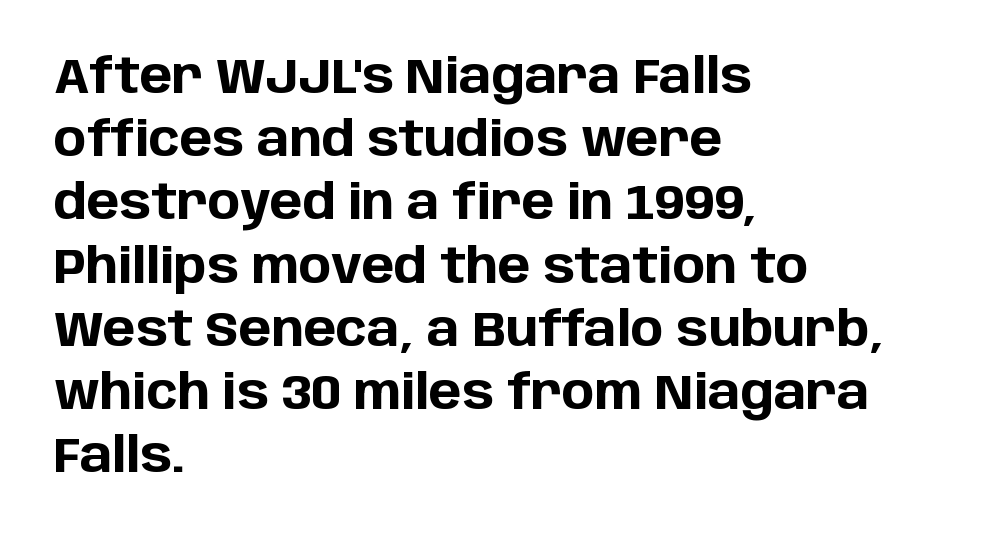
Varying glyph widths throughout — classic text-font behaviour. The specimen reads as upright at a glance. This block has exactly the height ordinary leading produces. One-word summary of the alignment: left.
